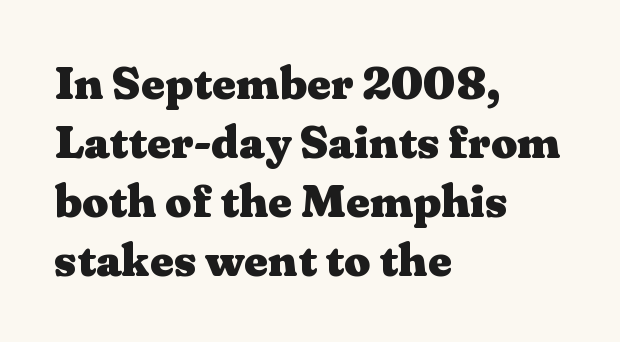
This sample uses a serif face. The letters stand straight up with perfectly vertical stems. Proportional: the letters do not fall into vertical columns. Bare-footed words on every line.
